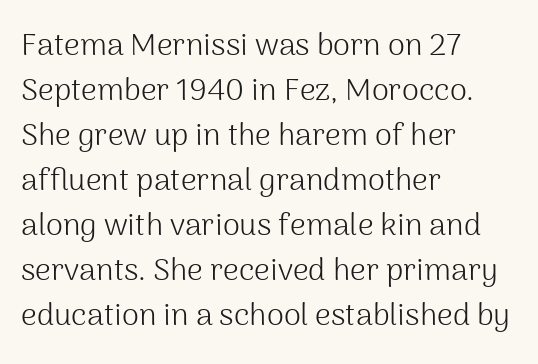
Q: Is the text bold? A: No.
Q: Is the text italic (slanted)? A: No, it is upright.
Q: Is the typeface a serif or a sans-serif typeface? A: Sans-serif.
Q: Is the text underlined? A: No.
Q: How is the paragraph aligned? A: Left-aligned.
Q: Is the spacing between letters normal or unusually wide? A: Normal.
Q: Is the spacing between lines tight, normal or loose? A: Normal.
Q: Width (condensed, normal, or wide)? A: Normal.
Q: Stroke contrast? A: Medium.
Q: x-height? A: Medium.
Q: Monospaced? A: No.
